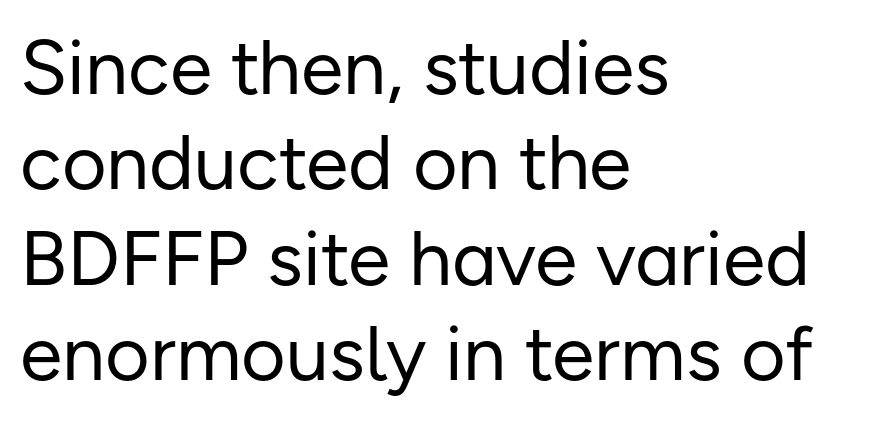
Each line starts at the same left margin while the right side varies. Nothing sits at the stroke ends, so this counts as sans-serif. Spacing between characters is what you'd get straight out of the box. The weight tops out at a normal text grade.
